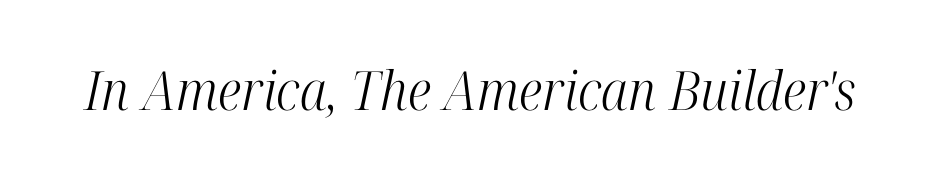
The image shows 54 px light, condensed serif type, italic (leaning right); set normal letter spacing, not underlined; high stroke contrast and a medium x-height.
